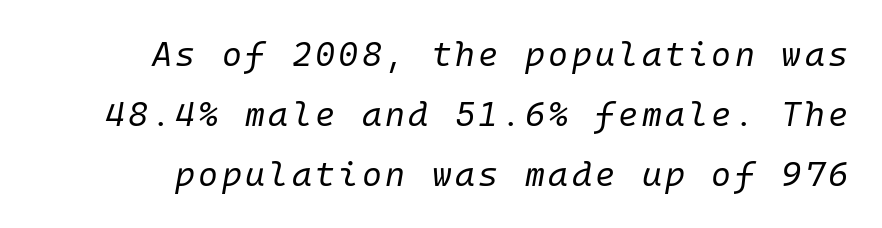
Q: Is the text bold? A: No.
Q: Is the text italic (slanted)? A: Yes, it leans right by about 10 degrees.
Q: Is the text underlined? A: No.
Q: Width (condensed, normal, or wide)? A: Normal.
Q: Stroke contrast? A: Low.
Q: x-height? A: Medium.
